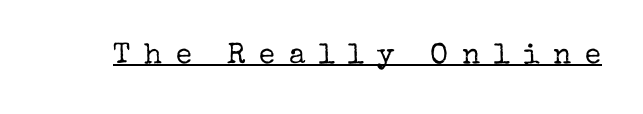
Q: Is the text bold? A: No.
Q: Is the text italic (slanted)? A: No, it is upright.
Q: Is the typeface a serif or a sans-serif typeface? A: Serif.
Q: Is the text underlined? A: Yes.
Q: Is the spacing between letters normal or unusually wide? A: Unusually wide.
Q: Width (condensed, normal, or wide)? A: Normal.
Q: Stroke contrast? A: Low.
Q: x-height? A: Medium.
Q: Monospaced? A: No.
